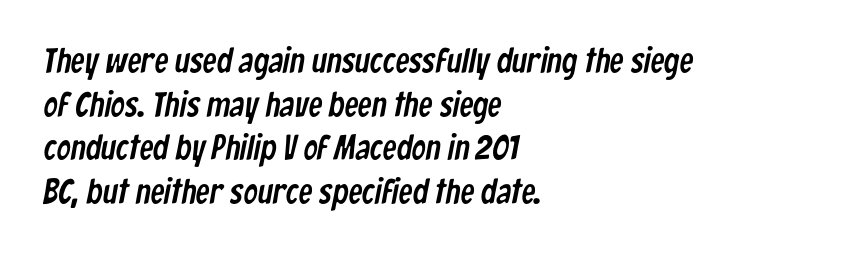
The image shows 35 px condensed sans-serif type; set left-aligned, normal line spacing (1.25x), normal letter spacing, not underlined; low stroke contrast and a medium x-height.
